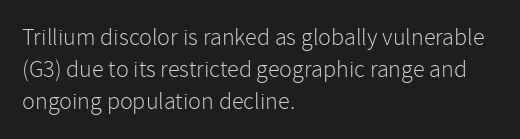
{"italic": "no", "bold": "no", "underline": "no", "align": "left", "line_spacing": "normal", "line_spacing_ratio": 1.33, "letter_spacing": "normal", "letter_spacing_em": 0.0, "glyph_px": 24}
